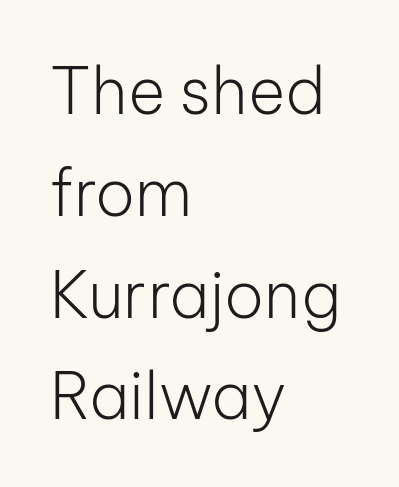
{"serif": "no", "italic": "no", "bold": "no", "weight": "light", "width": "normal", "stroke_contrast": "low", "x_height": "medium", "monospaced": "no", "underline": "no", "align": "left", "line_spacing": "normal", "line_spacing_ratio": 1.59, "letter_spacing": "normal", "letter_spacing_em": 0.0, "glyph_px": 64}
